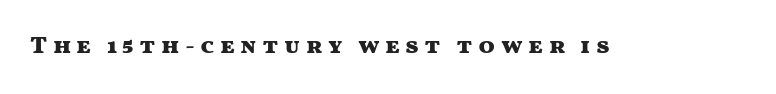
The image shows 24 px bold type, upright; set unusually wide letter spacing (+0.22 em), not underlined.
